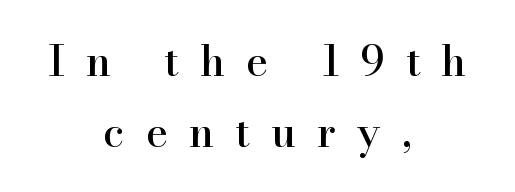
Q: Is the text italic (slanted)? A: No, it is upright.
Q: Is the typeface a serif or a sans-serif typeface? A: Serif.
Q: Is the text underlined? A: No.
Q: How is the paragraph aligned? A: Centered.
Q: Is the spacing between letters normal or unusually wide? A: Unusually wide.
Q: Is the spacing between lines tight, normal or loose? A: Normal.
Q: Width (condensed, normal, or wide)? A: Normal.
Q: Stroke contrast? A: High.
Q: x-height? A: Small.
Q: Monospaced? A: No.
